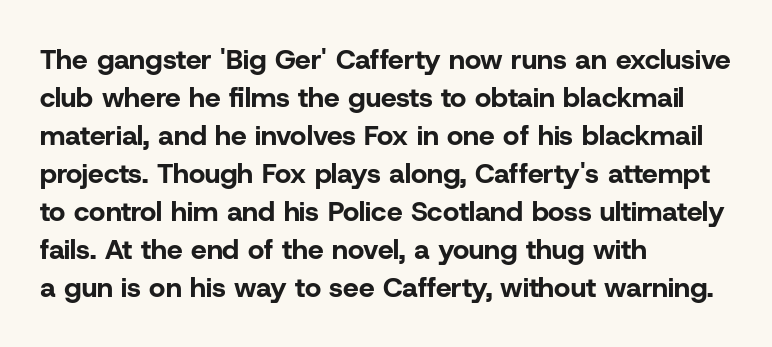
{"serif": "no", "italic": "no", "bold": "yes", "weight": "bold", "width": "normal", "stroke_contrast": "low", "x_height": "medium", "monospaced": "no", "underline": "no", "align": "left", "line_spacing": "normal", "line_spacing_ratio": 1.36, "letter_spacing": "normal", "letter_spacing_em": 0.0, "glyph_px": 28}
